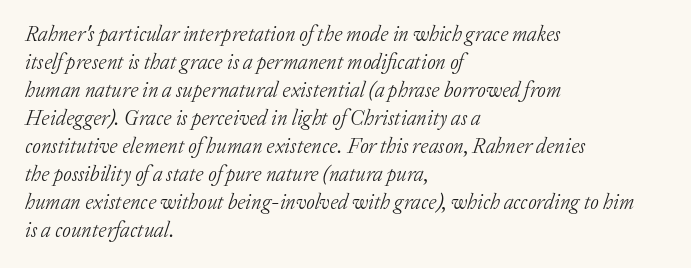
{"italic": "yes", "lean": "right", "slant_degrees": 20, "bold": "no", "underline": "no", "align": "left", "line_spacing": "normal", "line_spacing_ratio": 1.33, "letter_spacing": "normal", "letter_spacing_em": 0.0, "glyph_px": 21}
